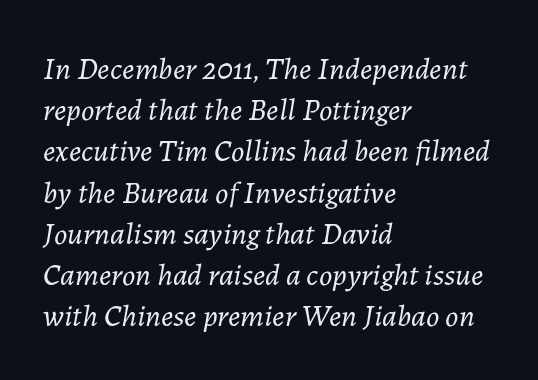
The image shows 31 px light type, italic (leaning right); set left-aligned, normal line spacing (1.33x), normal letter spacing, not underlined; low stroke contrast and a medium x-height.
